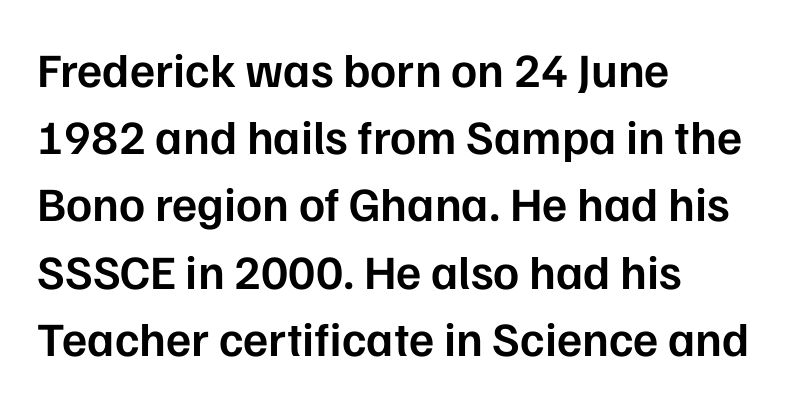
{"serif": "no", "italic": "no", "bold": "semi", "weight": "semibold", "width": "normal", "stroke_contrast": "low", "x_height": "medium", "monospaced": "no", "underline": "no", "align": "left", "line_spacing": "normal", "line_spacing_ratio": 1.4, "letter_spacing": "normal", "letter_spacing_em": 0.0, "glyph_px": 48}
